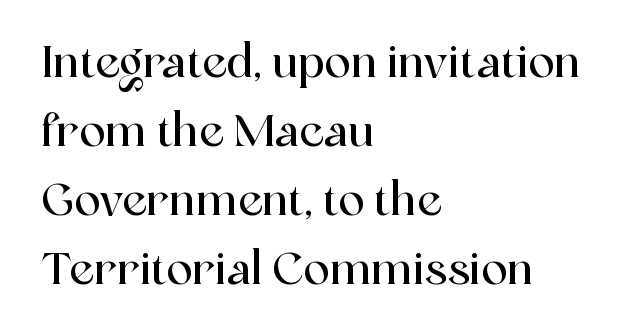
The image shows 44 px serif type, upright; set left-aligned, normal line spacing (1.57x), normal letter spacing, not underlined; a medium x-height.
